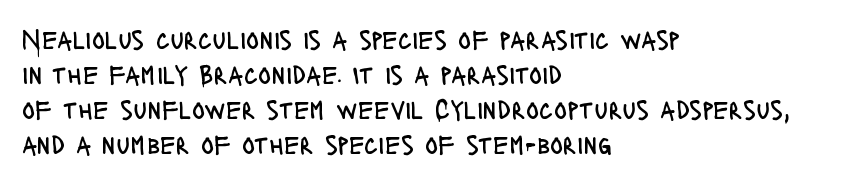
{"italic": "no", "bold": "no", "underline": "no", "align": "left", "line_spacing": "normal", "line_spacing_ratio": 1.3, "letter_spacing": "normal", "letter_spacing_em": 0.0, "glyph_px": 27}
